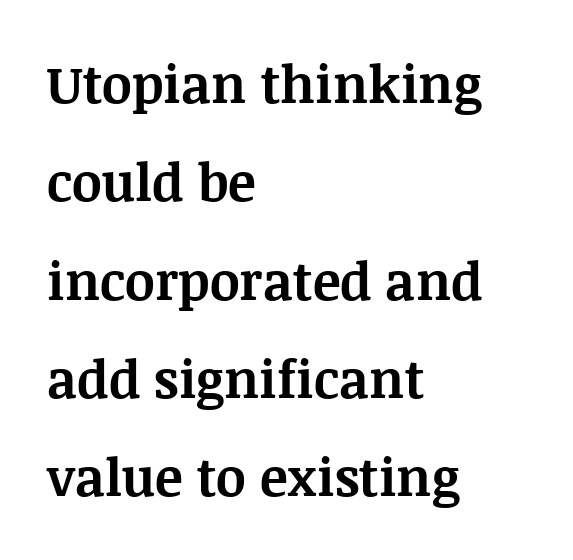
Q: Is the text bold? A: Yes.
Q: Is the text italic (slanted)? A: No, it is upright.
Q: Is the typeface a serif or a sans-serif typeface? A: Serif.
Q: Is the text underlined? A: No.
Q: How is the paragraph aligned? A: Left-aligned.
Q: Is the spacing between letters normal or unusually wide? A: Normal.
Q: Width (condensed, normal, or wide)? A: Normal.
Q: Stroke contrast? A: Medium.
Q: x-height? A: Large.
Q: Monospaced? A: No.
